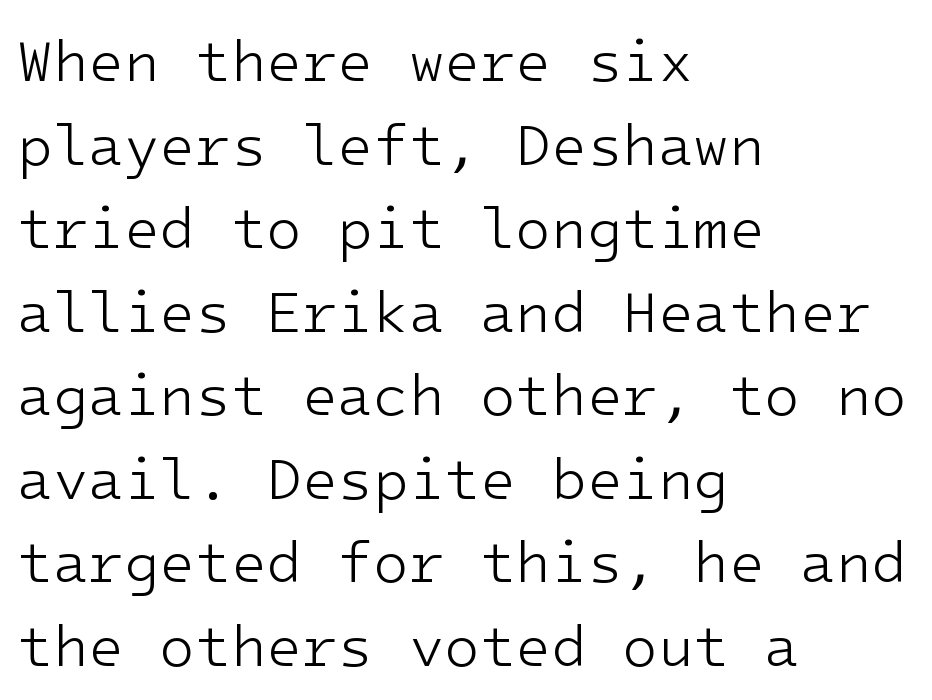
Q: Is the text bold? A: No.
Q: Is the text italic (slanted)? A: No, it is upright.
Q: Is the typeface a serif or a sans-serif typeface? A: Sans-serif.
Q: Is the text underlined? A: No.
Q: How is the paragraph aligned? A: Left-aligned.
Q: Is the spacing between letters normal or unusually wide? A: Normal.
Q: Is the spacing between lines tight, normal or loose? A: Normal.
Q: Width (condensed, normal, or wide)? A: Normal.
Q: Stroke contrast? A: Low.
Q: x-height? A: Medium.
